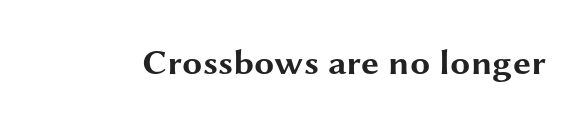
{"serif": "no", "italic": "no", "bold": "yes", "weight": "bold", "width": "wide", "stroke_contrast": "medium", "x_height": "medium", "monospaced": "no", "underline": "no", "letter_spacing": "normal", "letter_spacing_em": 0.0, "glyph_px": 36}
